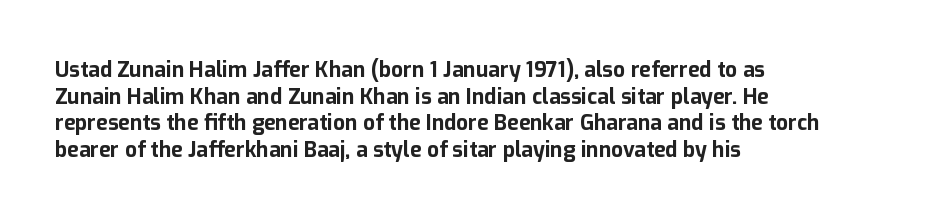
The image shows 21 px bold type, upright; set left-aligned, normal line spacing (1.27x), normal letter spacing, not underlined.
